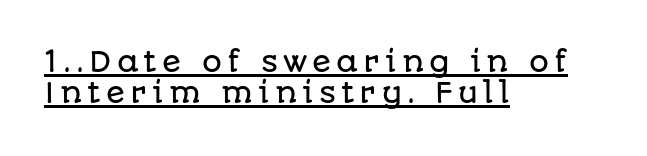
The specimen reads as upright at a glance. You could barely slide anything between these rows. This sample has the flowing, uneven cadence of proportional lettering. The designer went with a sans here, leaving each stem footless. Caption: lettering with a line underneath.
